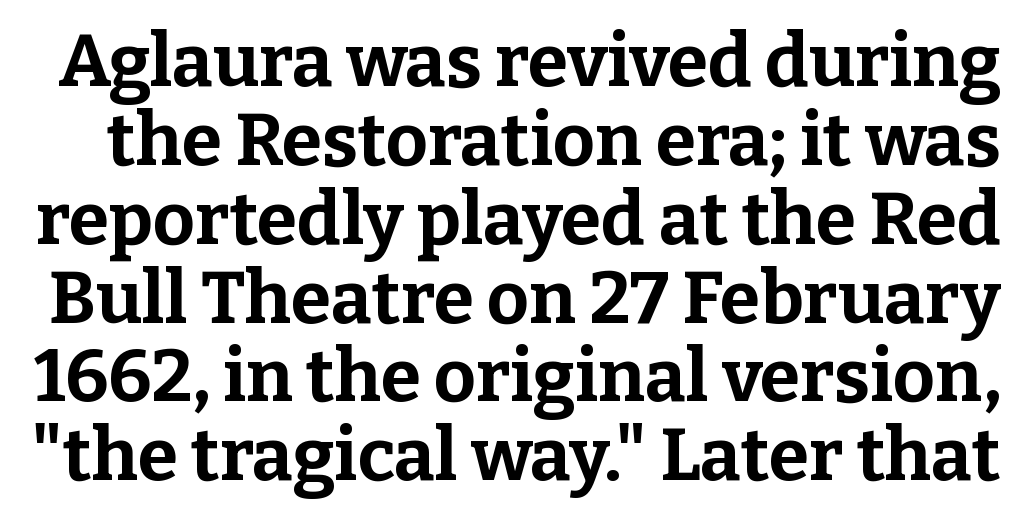
The image shows 73 px bold serif type, upright; set tight line spacing (1.08x), normal letter spacing, not underlined; low stroke contrast and a medium x-height.
